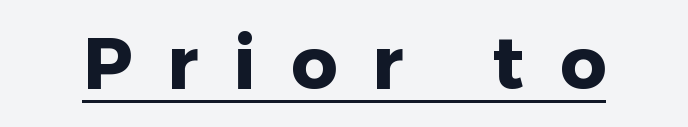
{"serif": "no", "italic": "no", "bold": "yes", "weight": "heavy", "width": "normal", "stroke_contrast": "low", "x_height": "medium", "monospaced": "no", "underline": "yes", "letter_spacing": "wide", "letter_spacing_em": 0.49, "glyph_px": 72}
